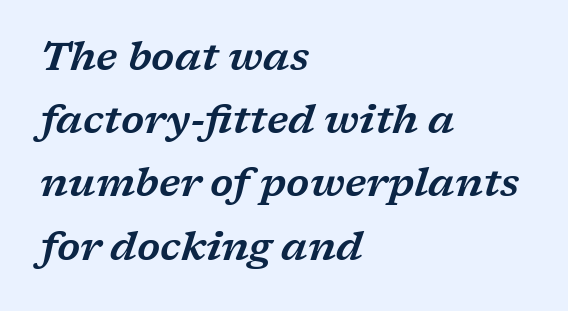
Q: Is the text italic (slanted)? A: Yes, it leans right by about 17 degrees.
Q: Is the typeface a serif or a sans-serif typeface? A: Serif.
Q: Is the text underlined? A: No.
Q: How is the paragraph aligned? A: Left-aligned.
Q: Is the spacing between letters normal or unusually wide? A: Normal.
Q: Is the spacing between lines tight, normal or loose? A: Normal.
Q: Width (condensed, normal, or wide)? A: Wide.
Q: Stroke contrast? A: Low.
Q: x-height? A: Medium.
Q: Monospaced? A: No.
